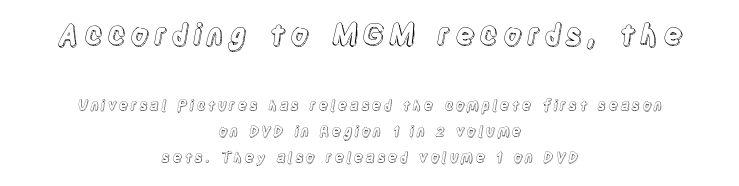
The image shows 29 px condensed type; set centered, line spacing 1.88x, not underlined; the first (top) block is 2.07x larger; a large x-height.
